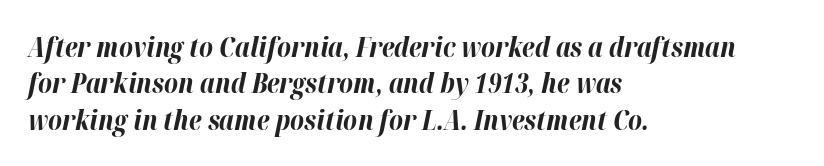
The image shows 27 px bold type, italic (leaning right); set left-aligned, normal line spacing (1.35x), normal letter spacing, not underlined.
